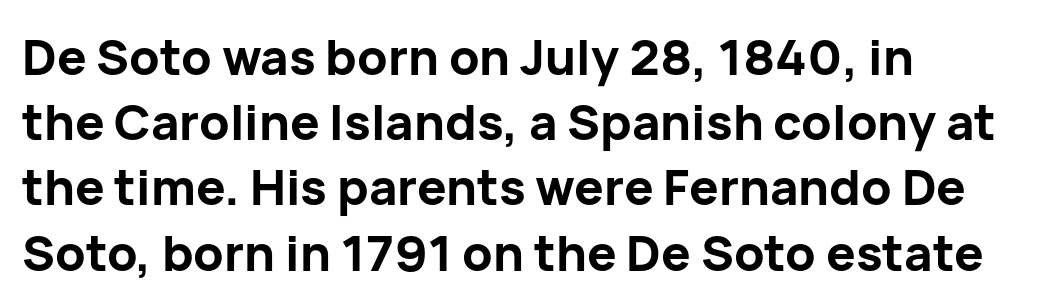
Q: Is the text bold? A: Yes.
Q: Is the text italic (slanted)? A: No, it is upright.
Q: Is the typeface a serif or a sans-serif typeface? A: Sans-serif.
Q: Is the text underlined? A: No.
Q: How is the paragraph aligned? A: Left-aligned.
Q: Is the spacing between letters normal or unusually wide? A: Normal.
Q: Is the spacing between lines tight, normal or loose? A: Normal.
Q: Width (condensed, normal, or wide)? A: Normal.
Q: Stroke contrast? A: Low.
Q: x-height? A: Medium.
Q: Monospaced? A: No.
